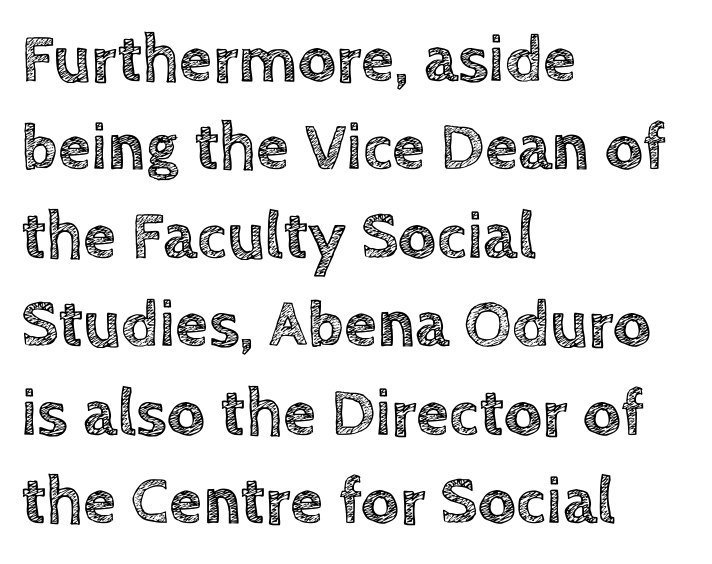
Inter-character spacing is left at the font's built-in metrics. Layout note: lines flush left. Think of a printed novel: that variable character pitch is what you see here. The words here are not underlined.
